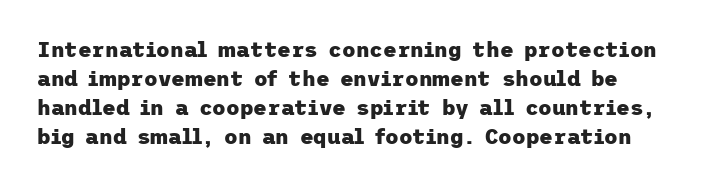
The image shows 21 px bold type, upright; set left-aligned, normal line spacing (1.38x), normal letter spacing, not underlined.
